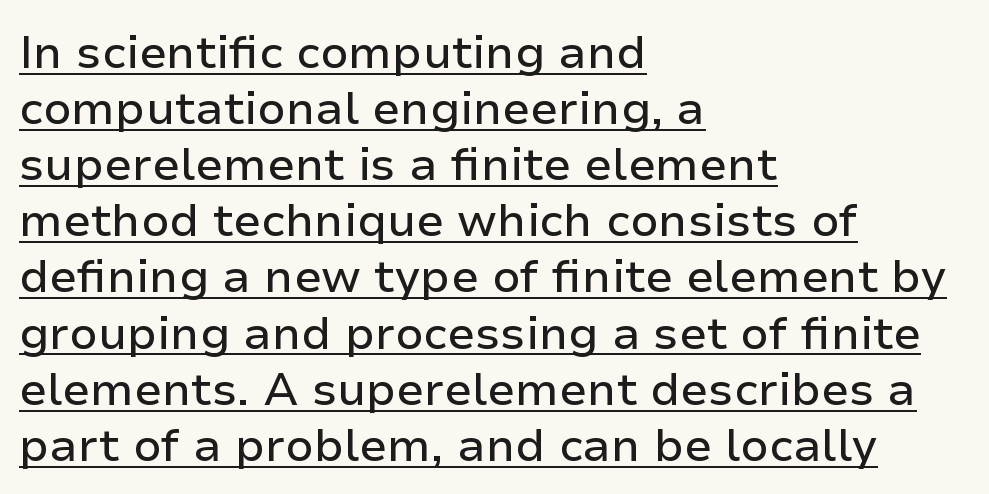
Varying glyph widths throughout — classic text-font behaviour. The glyphs are accompanied by a horizontal stroke just below them. This is sans-serif lettering, the kind often seen on screens and signage. This rendering uses left alignment, leaving the right contour irregular. When letters stand straight like this, we call the style roman or upright.
